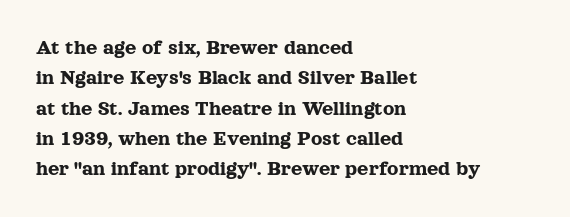
Q: Is the text italic (slanted)? A: No, it is upright.
Q: Is the text underlined? A: No.
Q: How is the paragraph aligned? A: Left-aligned.
Q: Is the spacing between letters normal or unusually wide? A: Normal.
Q: Is the spacing between lines tight, normal or loose? A: Normal.
